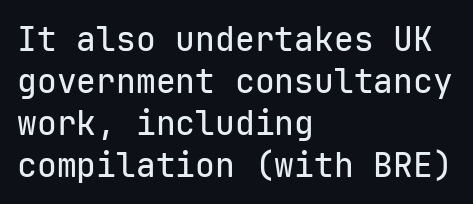
The image shows 33 px sans-serif type, upright, monospaced; set left-aligned, normal line spacing (1.27x), normal letter spacing, not underlined; low stroke contrast and a medium x-height.
